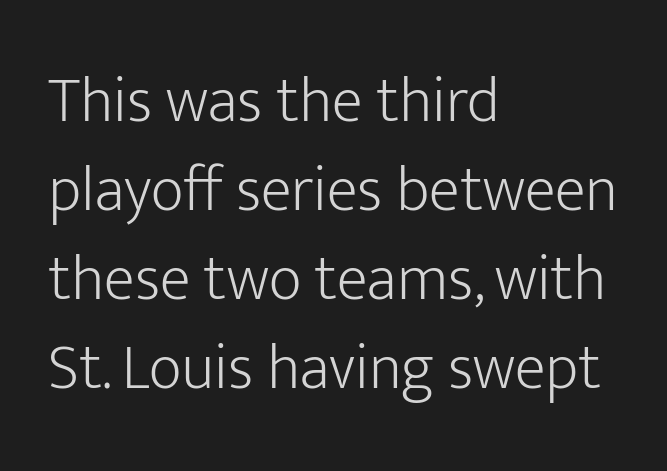
The letters carry no serifs — their stems end cleanly without finishing strokes. The strip under each line holds only bare page. Visually the block forms a straight wall on the left and a jagged coastline on the right. Heft: none added — not bold.
